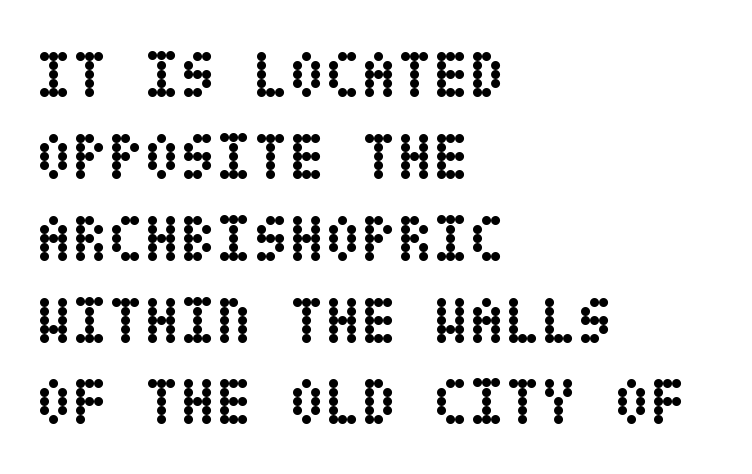
{"italic": "no", "bold": "yes", "weight": "semibold", "width": "condensed", "stroke_contrast": "low", "x_height": "large", "underline": "no", "align": "left", "line_spacing_ratio": 1.24, "letter_spacing": "normal", "letter_spacing_em": 0.0, "glyph_px": 66}
